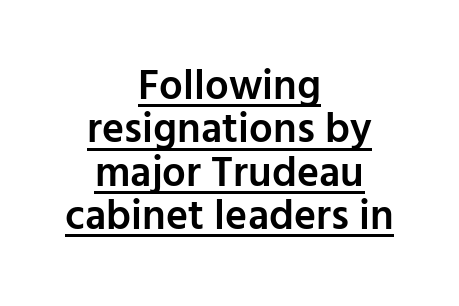
{"serif": "no", "italic": "no", "bold": "semi", "weight": "semibold", "width": "normal", "stroke_contrast": "low", "x_height": "medium", "monospaced": "no", "underline": "yes", "align": "center", "line_spacing": "tight", "line_spacing_ratio": 1.03, "letter_spacing": "normal", "letter_spacing_em": 0.0, "glyph_px": 42}
